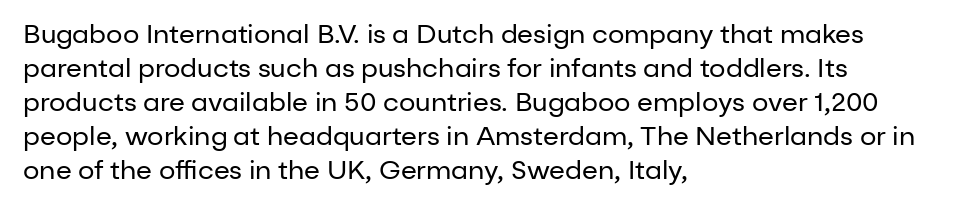
The image shows 26 px text type, upright; set left-aligned, normal line spacing (1.31x), normal letter spacing, not underlined.
